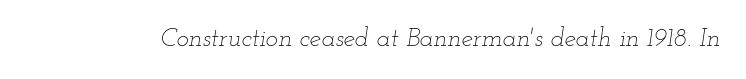
The image shows 26 px text type, italic (leaning right); set normal letter spacing, not underlined.
